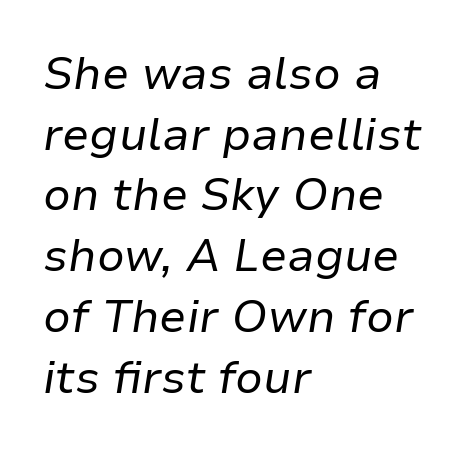
Q: Is the text bold? A: No.
Q: Is the text italic (slanted)? A: Yes, it leans right by about 9 degrees.
Q: Is the text underlined? A: No.
Q: How is the paragraph aligned? A: Left-aligned.
Q: Is the spacing between letters normal or unusually wide? A: Normal.
Q: Is the spacing between lines tight, normal or loose? A: Normal.
Q: Width (condensed, normal, or wide)? A: Normal.
Q: Stroke contrast? A: Low.
Q: x-height? A: Medium.
Q: Monospaced? A: No.
